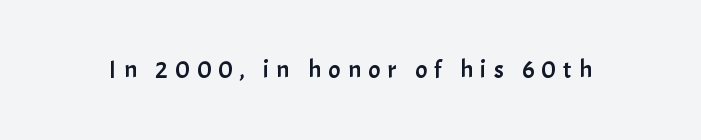
{"italic": "no", "underline": "no", "letter_spacing": "wide", "letter_spacing_em": 0.29, "glyph_px": 25}
